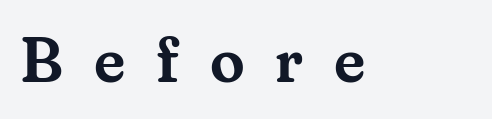
Q: Is the text italic (slanted)? A: No, it is upright.
Q: Is the typeface a serif or a sans-serif typeface? A: Serif.
Q: Is the text underlined? A: No.
Q: Is the spacing between letters normal or unusually wide? A: Unusually wide.
Q: Width (condensed, normal, or wide)? A: Normal.
Q: Stroke contrast? A: Medium.
Q: x-height? A: Small.
Q: Monospaced? A: No.
